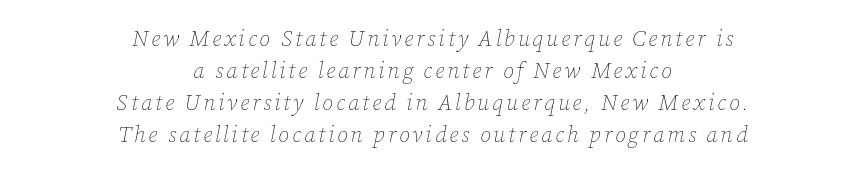
Q: Is the text bold? A: No.
Q: Is the text italic (slanted)? A: Yes, it leans right by about 12 degrees.
Q: Is the text underlined? A: No.
Q: How is the paragraph aligned? A: Centered.
Q: Is the spacing between lines tight, normal or loose? A: Normal.
